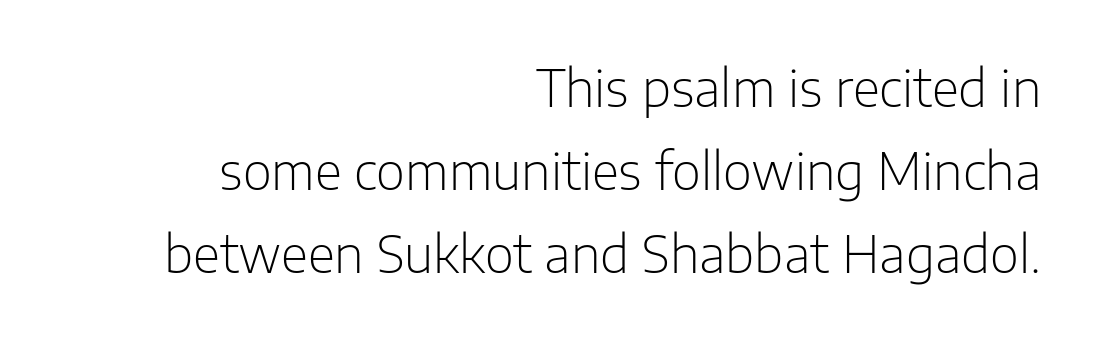
{"serif": "no", "italic": "no", "bold": "no", "weight": "light", "width": "normal", "stroke_contrast": "low", "x_height": "medium", "monospaced": "no", "underline": "no", "align": "right", "line_spacing": "normal", "line_spacing_ratio": 1.66, "letter_spacing": "normal", "letter_spacing_em": 0.0, "glyph_px": 50}
